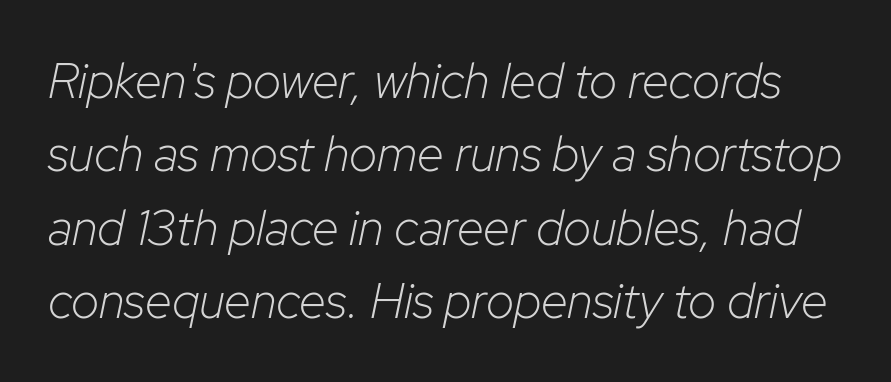
Q: Is the text bold? A: No.
Q: Is the text italic (slanted)? A: Yes, it leans right by about 12 degrees.
Q: Is the text underlined? A: No.
Q: Is the spacing between letters normal or unusually wide? A: Normal.
Q: Is the spacing between lines tight, normal or loose? A: Normal.
Q: Width (condensed, normal, or wide)? A: Normal.
Q: Stroke contrast? A: Low.
Q: x-height? A: Medium.
Q: Monospaced? A: No.
